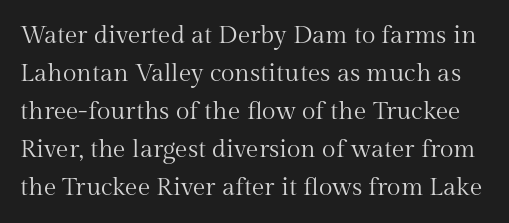
{"italic": "no", "bold": "no", "underline": "no", "line_spacing": "normal", "line_spacing_ratio": 1.52, "letter_spacing": "normal", "letter_spacing_em": 0.0, "glyph_px": 25}
